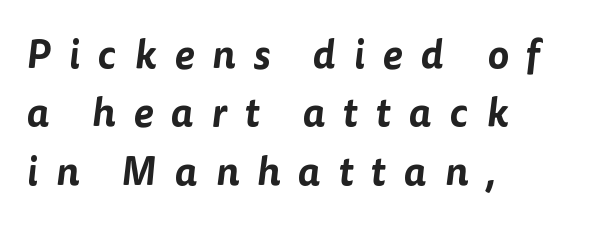
Q: Is the typeface a serif or a sans-serif typeface? A: Sans-serif.
Q: Is the text underlined? A: No.
Q: How is the paragraph aligned? A: Left-aligned.
Q: Is the spacing between letters normal or unusually wide? A: Unusually wide.
Q: Is the spacing between lines tight, normal or loose? A: Normal.
Q: Width (condensed, normal, or wide)? A: Normal.
Q: Stroke contrast? A: Low.
Q: x-height? A: Medium.
Q: Monospaced? A: No.
